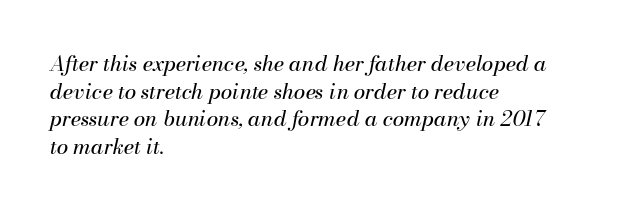
{"italic": "yes", "lean": "right", "slant_degrees": 13, "bold": "no", "underline": "no", "align": "left", "line_spacing": "normal", "line_spacing_ratio": 1.31, "letter_spacing": "normal", "letter_spacing_em": 0.0, "glyph_px": 21}
